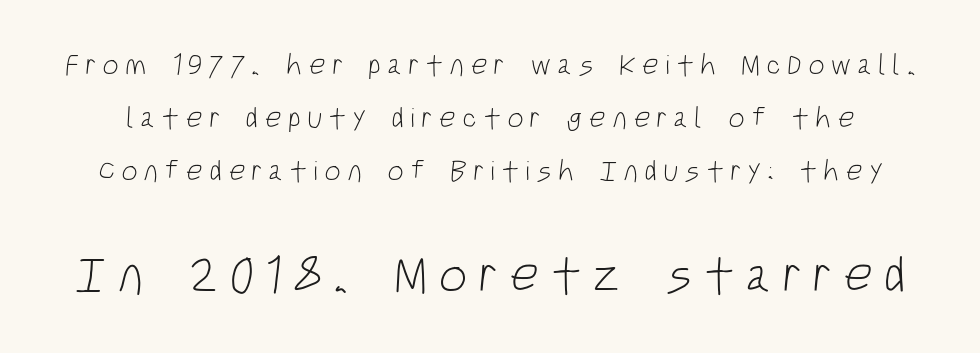
The characters are drawn with everyday or finer stroke widths. Each row of text sits above clean, open space. This sample uses a sans-serif face. Caption: expanded tracking, letters set apart. Proportional: the letters do not fall into vertical columns.
